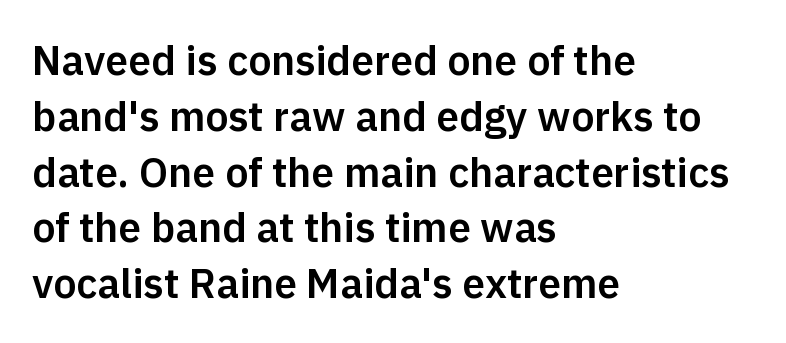
Is this a fixed-width face? No — the glyphs have proportional, varying widths. Line starts are locked; line ends wander. This block has exactly the height ordinary leading produces. Each letter's strokes conclude bluntly, with no projecting serifs. Bare-footed words on every line.
